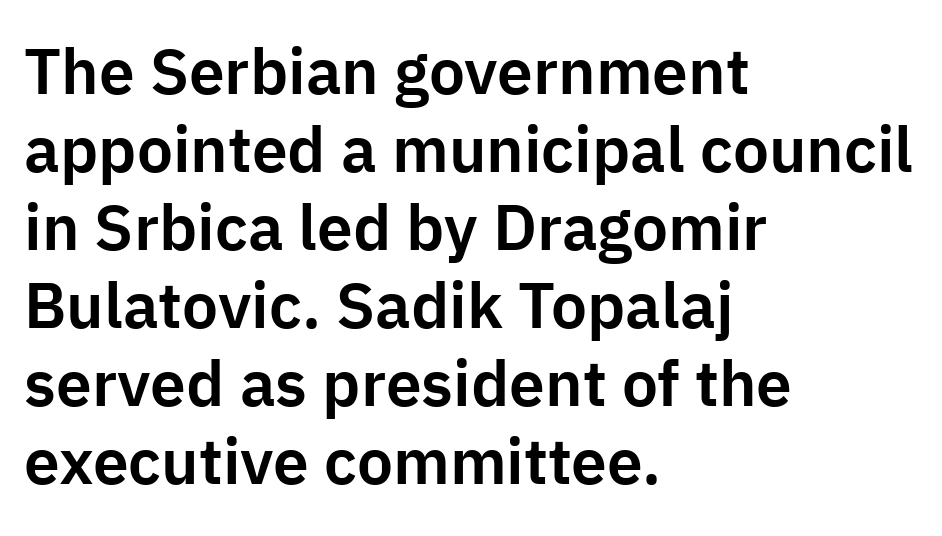
The image shows 64 px sans-serif type, upright; set left-aligned, line spacing 1.22x, normal letter spacing, not underlined; low stroke contrast and a medium x-height.
